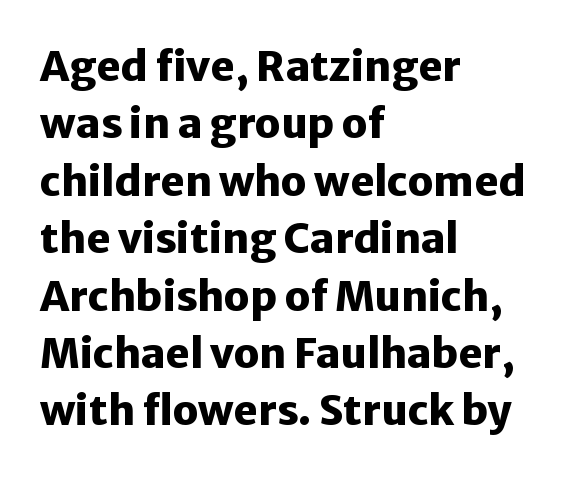
Q: Is the text bold? A: Yes.
Q: Is the text italic (slanted)? A: No, it is upright.
Q: Is the typeface a serif or a sans-serif typeface? A: Sans-serif.
Q: Is the text underlined? A: No.
Q: How is the paragraph aligned? A: Left-aligned.
Q: Is the spacing between letters normal or unusually wide? A: Normal.
Q: Is the spacing between lines tight, normal or loose? A: Normal.
Q: Width (condensed, normal, or wide)? A: Normal.
Q: Stroke contrast? A: Low.
Q: x-height? A: Medium.
Q: Monospaced? A: No.
